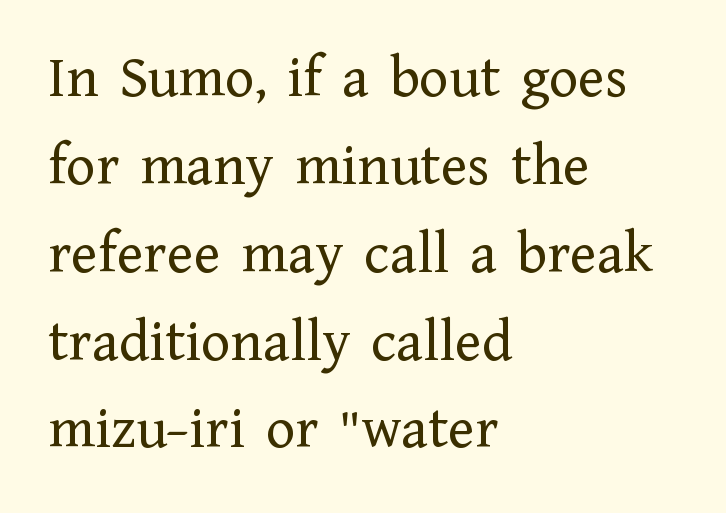
{"serif": "yes", "italic": "no", "bold": "no", "weight": "regular", "width": "normal", "stroke_contrast": "low", "x_height": "medium", "monospaced": "no", "underline": "no", "align": "left", "line_spacing": "normal", "line_spacing_ratio": 1.44, "letter_spacing": "normal", "letter_spacing_em": 0.0, "glyph_px": 61}
